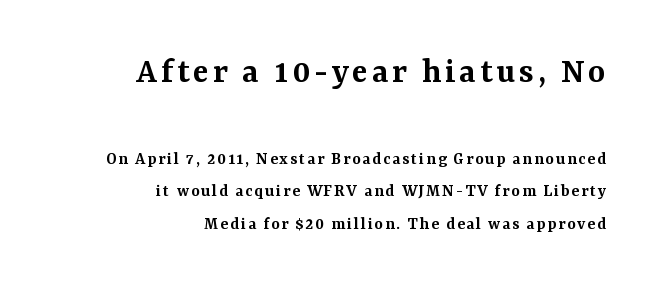
{"serif": "yes", "italic": "no", "bold": "semi", "weight": "semibold", "width": "normal", "stroke_contrast": "medium", "x_height": "medium", "monospaced": "no", "underline": "no", "align": "right", "line_spacing_ratio": 1.78, "larger_block": "first", "size_ratio": 2.06, "glyph_px": 37}
